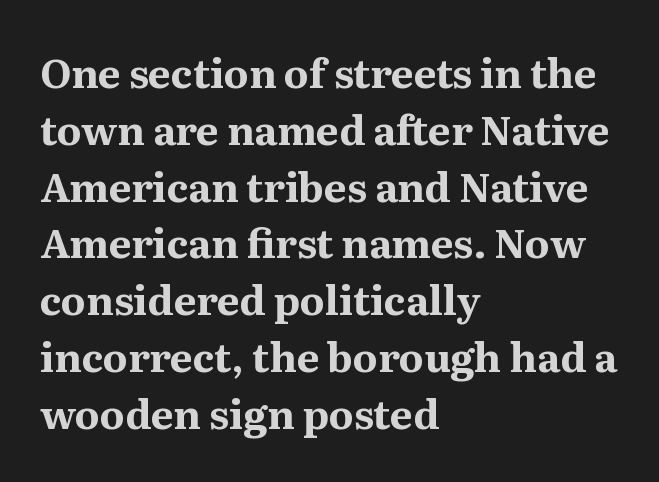
The letters carry serifs — small finishing strokes at the ends of their stems. Typesetter's note: full bold, strokes at maximum text heaviness. Every character sits straight up, as roman type does. Interline gaps are of average width in this sample.
